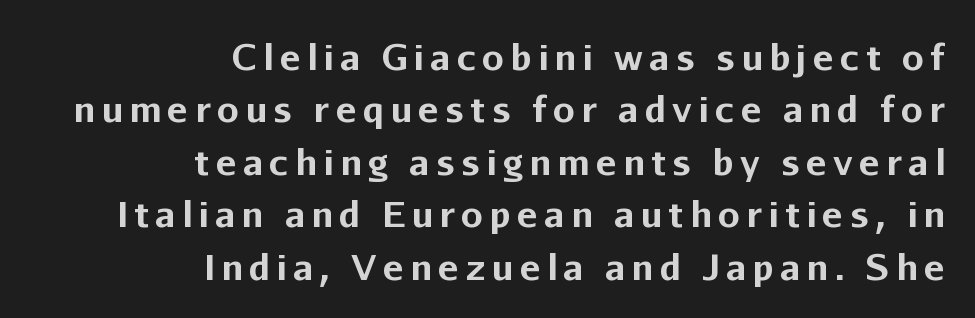
{"serif": "no", "italic": "no", "bold": "yes", "weight": "bold", "width": "normal", "stroke_contrast": "low", "x_height": "medium", "monospaced": "no", "underline": "no", "align": "right", "line_spacing": "normal", "line_spacing_ratio": 1.5, "glyph_px": 35}
